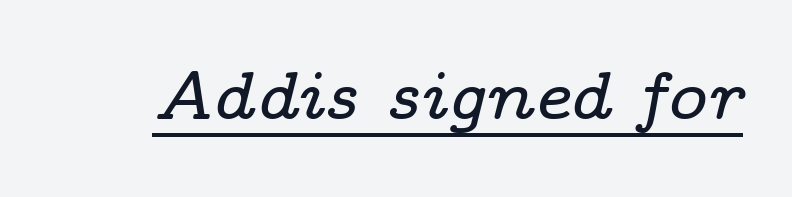
Nothing unusual about the tracking: characters are spaced as the font intends. The face used here appears with an underline applied. Spacing verdict: proportional, widths tailored to each character. Examine the stroke ends and you'll spot serifs.
